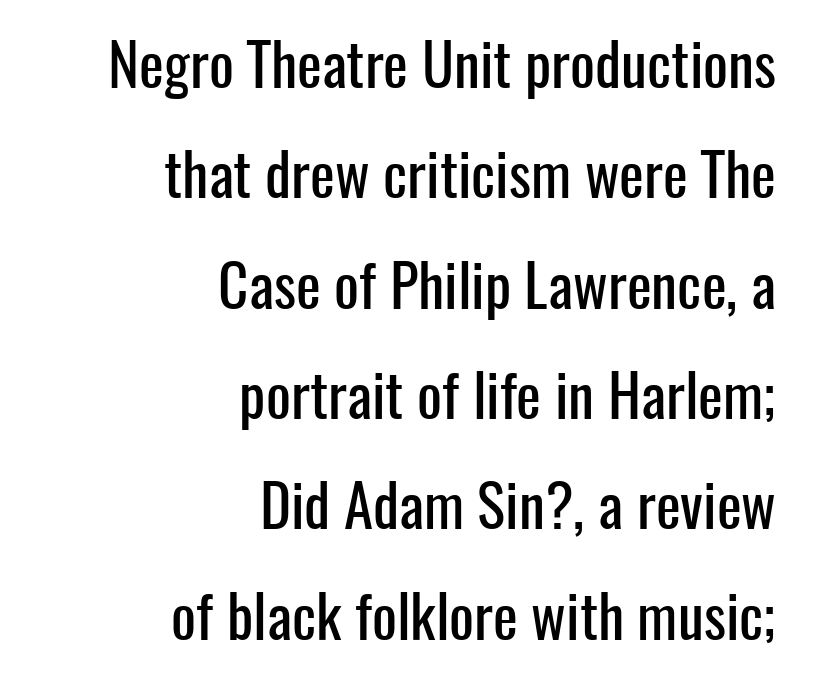
Horizontal alignment here is rightward, an uncommon choice for prose. You can tell it's not italic because the verticals are truly vertical. Letters rest on an invisible, unmarked baseline. The rendering uses natural spacing where letterforms have individual widths. Observe the ordinary spacing: letters are neighbours, not strangers. The designer went with a sans here, leaving each stem footless.
